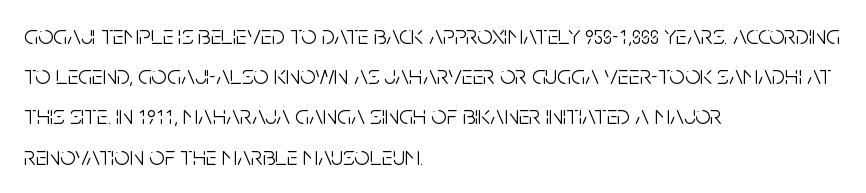
The paragraph shown leans on its left margin. Has an underline been added? It has not. The font's upright variant was chosen for this text. The cut favours lightness, reaching ordinary text weight at its darkest.
